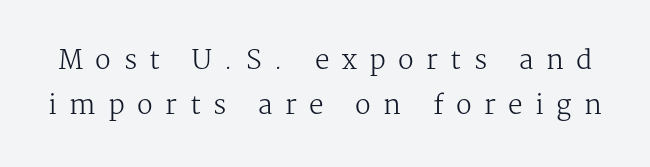
{"italic": "no", "bold": "no", "underline": "no", "line_spacing_ratio": 1.73, "letter_spacing": "wide", "letter_spacing_em": 0.48, "glyph_px": 26}
